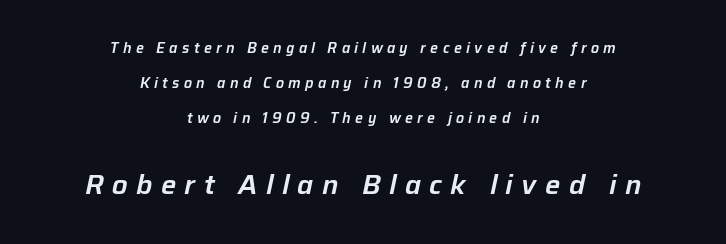
The image shows 27 px text type, italic (leaning right); set centered, loose line spacing (2.49x), unusually wide letter spacing (+0.31 em), not underlined; the second (bottom) block is 1.93x larger.
